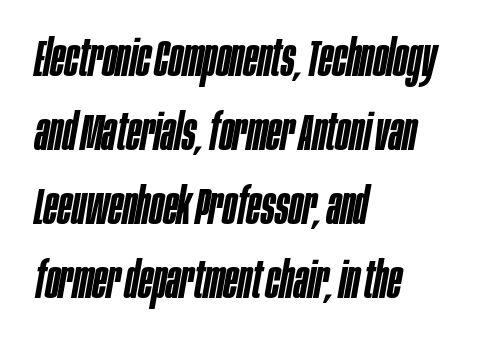
{"italic": "yes", "lean": "right", "slant_degrees": 10, "bold": "semi", "weight": "semibold", "width": "condensed", "stroke_contrast": "low", "x_height": "large", "monospaced": "no", "underline": "no", "align": "left", "line_spacing": "normal", "line_spacing_ratio": 1.45, "letter_spacing": "normal", "letter_spacing_em": 0.0, "glyph_px": 51}
